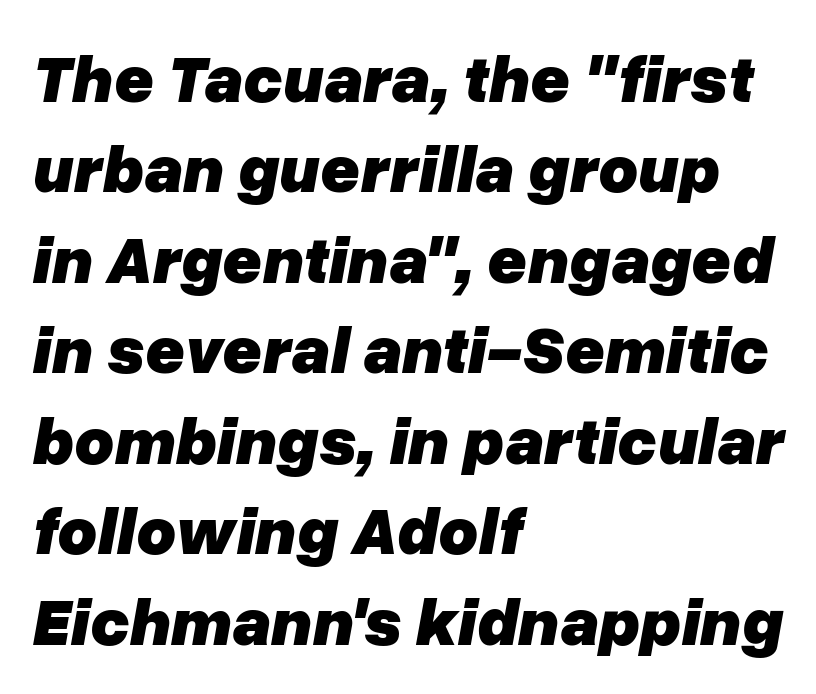
The image shows 68 px heavy type, italic (leaning right); set left-aligned, normal line spacing (1.33x), normal letter spacing, not underlined; low stroke contrast and a medium x-height.
